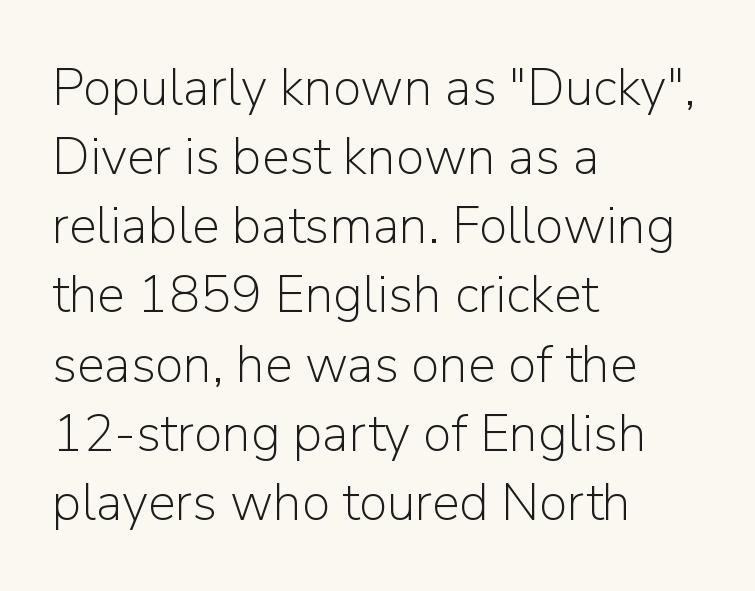
Q: Is the text bold? A: No.
Q: Is the text italic (slanted)? A: No, it is upright.
Q: Is the typeface a serif or a sans-serif typeface? A: Sans-serif.
Q: Is the text underlined? A: No.
Q: How is the paragraph aligned? A: Left-aligned.
Q: Is the spacing between letters normal or unusually wide? A: Normal.
Q: Is the spacing between lines tight, normal or loose? A: Normal.
Q: Width (condensed, normal, or wide)? A: Normal.
Q: Stroke contrast? A: Low.
Q: x-height? A: Medium.
Q: Monospaced? A: No.
